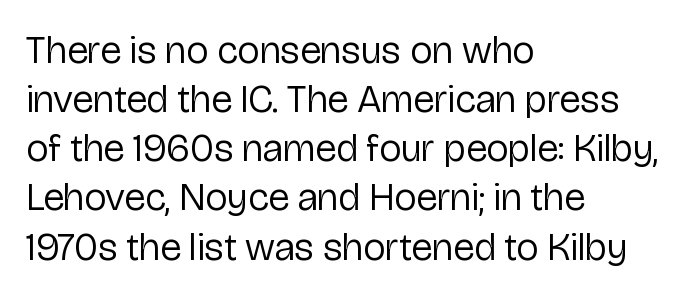
Each letter keeps its own natural width here, so spacing adapts to shape. The gaps between neighbouring characters are ordinary and unremarkable. The letters stand straight up with perfectly vertical stems. The rendering uses a moderate line-height, typical for paragraphs.
